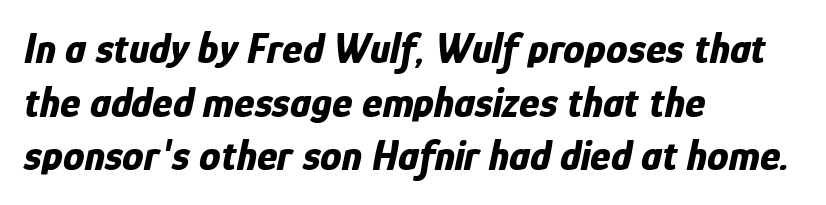
Visually the block forms a straight wall on the left and a jagged coastline on the right. Compared with typical paragraphs, the rows here are spaced about the same. Its strokes are broad and dark, the hallmark of bold type. Character widths vary here, with narrow letters taking less room than wide ones.
